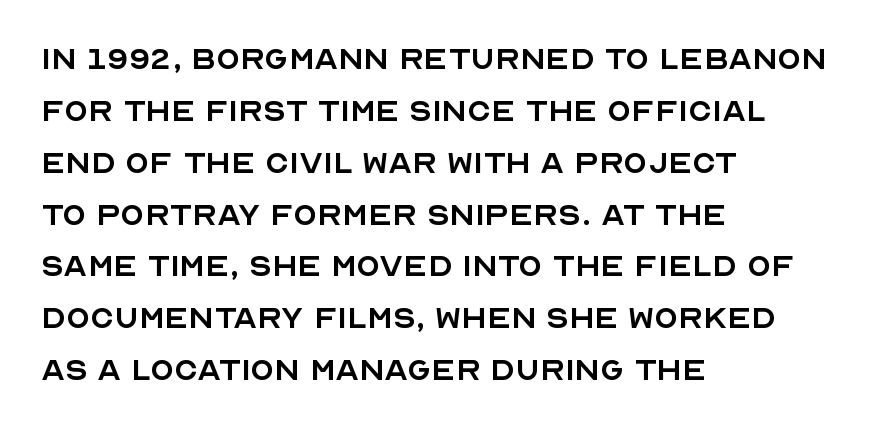
The image shows 39 px regular-weight sans-serif type, upright; set left-aligned, normal line spacing (1.33x), normal letter spacing, not underlined; a large x-height.
